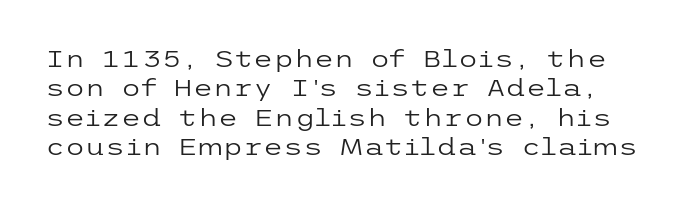
{"italic": "no", "bold": "no", "underline": "no", "line_spacing": "normal", "line_spacing_ratio": 1.28, "letter_spacing": "normal", "letter_spacing_em": 0.0, "glyph_px": 23}
